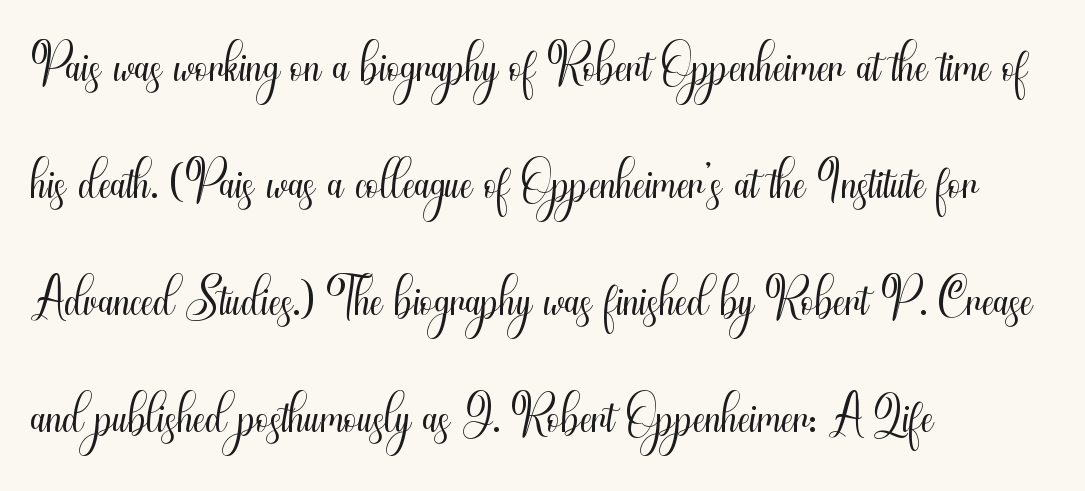
{"serif": "no", "bold": "no", "weight": "light", "width": "condensed", "stroke_contrast": "medium", "x_height": "small", "monospaced": "no", "underline": "no", "align": "left", "line_spacing": "normal", "line_spacing_ratio": 1.54, "letter_spacing": "normal", "letter_spacing_em": 0.0, "glyph_px": 76}
